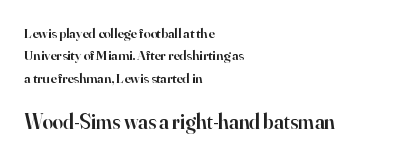
{"italic": "no", "bold": "semi", "underline": "no", "align": "left", "line_spacing": "normal", "line_spacing_ratio": 1.59, "letter_spacing": "normal", "letter_spacing_em": 0.0, "larger_block": "second", "size_ratio": 1.5, "glyph_px": 21}
